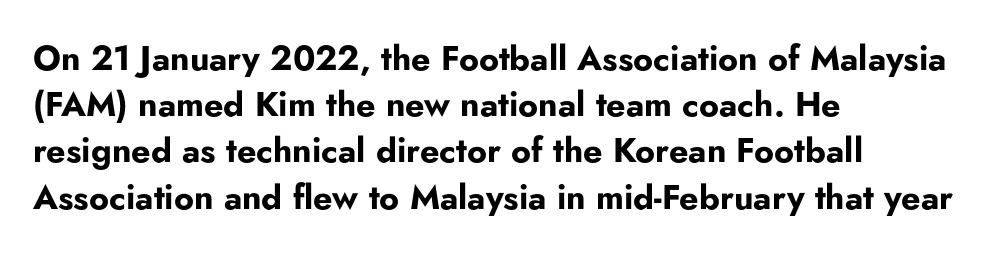
Q: Is the text bold? A: Yes.
Q: Is the text italic (slanted)? A: No, it is upright.
Q: Is the typeface a serif or a sans-serif typeface? A: Sans-serif.
Q: Is the text underlined? A: No.
Q: How is the paragraph aligned? A: Left-aligned.
Q: Is the spacing between letters normal or unusually wide? A: Normal.
Q: Is the spacing between lines tight, normal or loose? A: Normal.
Q: Width (condensed, normal, or wide)? A: Normal.
Q: Stroke contrast? A: Low.
Q: x-height? A: Small.
Q: Monospaced? A: No.
